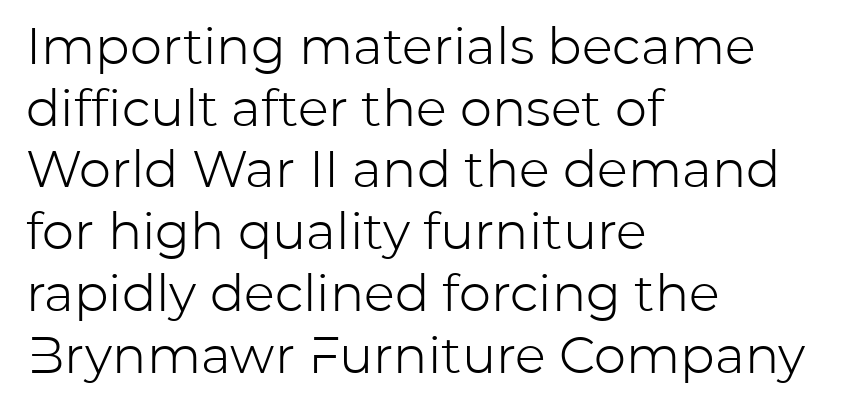
The image shows 51 px light sans-serif type, upright; set left-aligned, line spacing 1.21x, normal letter spacing, not underlined; low stroke contrast and a medium x-height.
